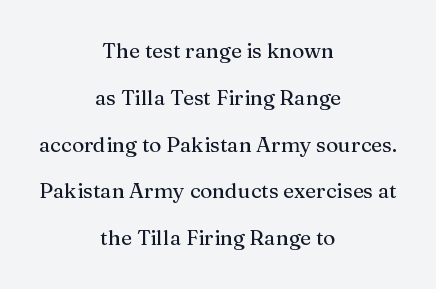
Bare-footed words on every line. The compositor balanced each line on the midline. You can tell it's not italic because the verticals are truly vertical. Quick note: interline space is abundant. The letters sit at their default tracking, neither squeezed nor spread.
